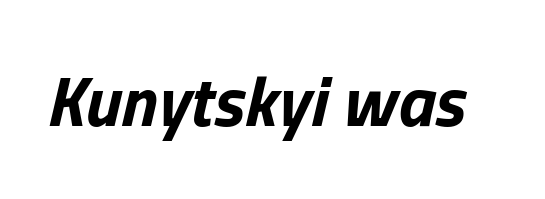
The image shows 71 px bold type, italic (leaning right); set normal letter spacing, not underlined; low stroke contrast and a medium x-height.
